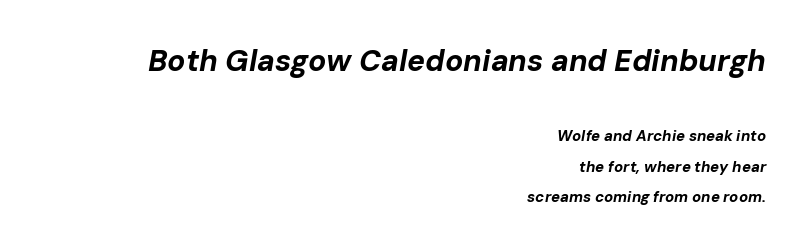
Q: Is the text bold? A: Yes.
Q: Is the text italic (slanted)? A: Yes, it leans right by about 10 degrees.
Q: Is the text underlined? A: No.
Q: How is the paragraph aligned? A: Right-aligned.
Q: Is the spacing between letters normal or unusually wide? A: Normal.
Q: Is the spacing between lines tight, normal or loose? A: Loose.
Q: Which block of text is set in a larger size, the first (top) or the second (bottom)? A: The first (top) one.
Q: Width (condensed, normal, or wide)? A: Normal.
Q: Stroke contrast? A: Low.
Q: x-height? A: Medium.
Q: Monospaced? A: No.
